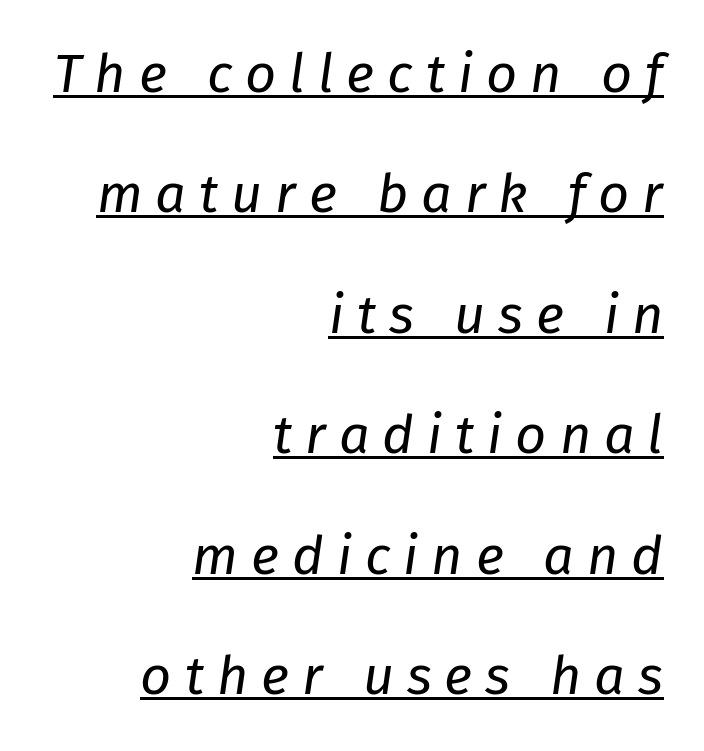
{"italic": "yes", "lean": "right", "slant_degrees": 8, "bold": "no", "weight": "regular", "width": "normal", "stroke_contrast": "low", "x_height": "medium", "monospaced": "no", "underline": "yes", "align": "right", "line_spacing": "loose", "line_spacing_ratio": 2.23, "letter_spacing": "wide", "letter_spacing_em": 0.24, "glyph_px": 54}
